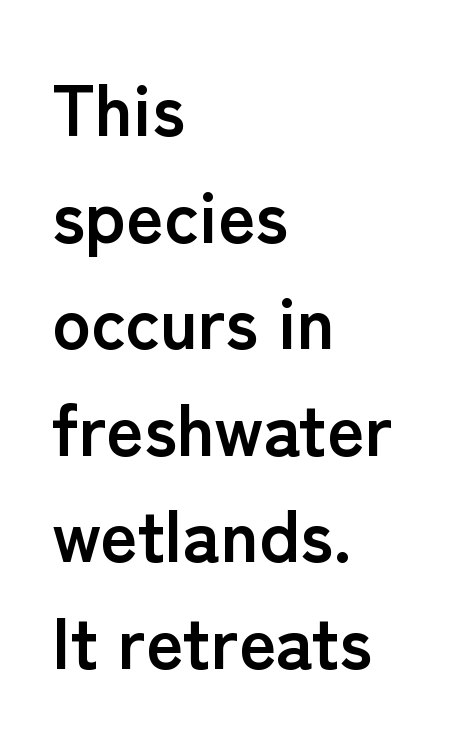
Q: Is the text bold? A: Yes.
Q: Is the text italic (slanted)? A: No, it is upright.
Q: Is the typeface a serif or a sans-serif typeface? A: Sans-serif.
Q: Is the text underlined? A: No.
Q: How is the paragraph aligned? A: Left-aligned.
Q: Is the spacing between letters normal or unusually wide? A: Normal.
Q: Is the spacing between lines tight, normal or loose? A: Normal.
Q: Width (condensed, normal, or wide)? A: Normal.
Q: Stroke contrast? A: Low.
Q: x-height? A: Medium.
Q: Monospaced? A: No.
